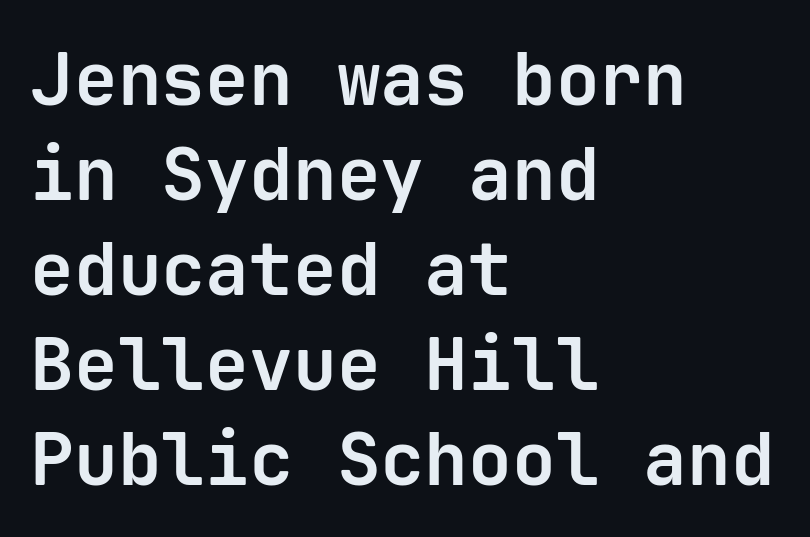
The image shows 73 px bold sans-serif type, upright, monospaced; set left-aligned, normal line spacing (1.3x), normal letter spacing, not underlined; low stroke contrast and a medium x-height.
